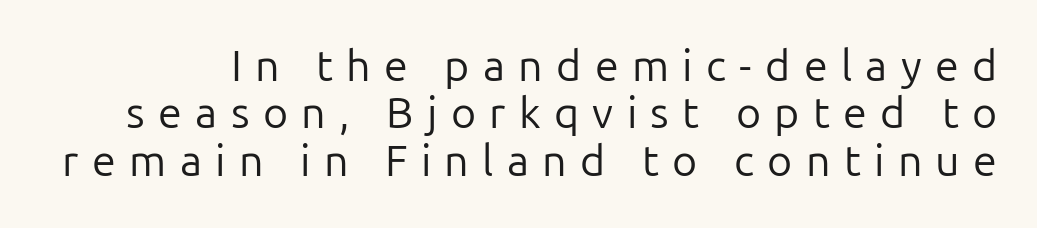
{"serif": "no", "italic": "no", "bold": "no", "weight": "regular", "width": "normal", "stroke_contrast": "low", "x_height": "medium", "monospaced": "no", "underline": "no", "line_spacing": "tight", "line_spacing_ratio": 1.1, "letter_spacing": "wide", "letter_spacing_em": 0.31, "glyph_px": 43}
